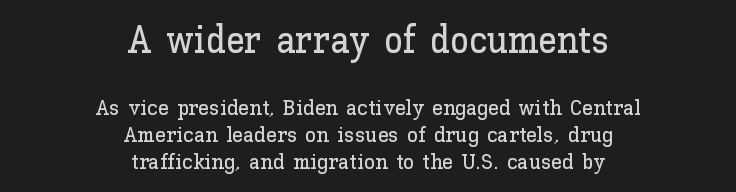
A typesetter would call this zero additional tracking. Whoever set this made the first block the dominant, larger element. Is the block centered? Yes — each line is placed symmetrically about the middle. Has an underline been added? It has not. Proportional: the letters do not fall into vertical columns. A roman cut, with each character standing at attention.
